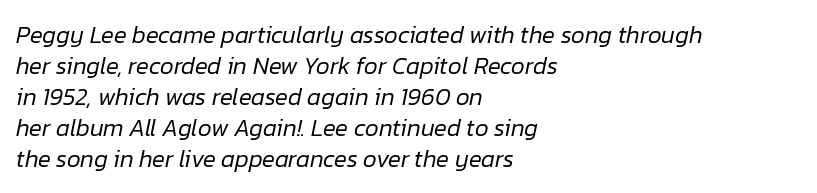
Quick note: interline space is typical. The tracking reads as untouched default to a designer's eye. Words float on clear page, feet unadorned. Looking at the ascenders, they clearly lean.
